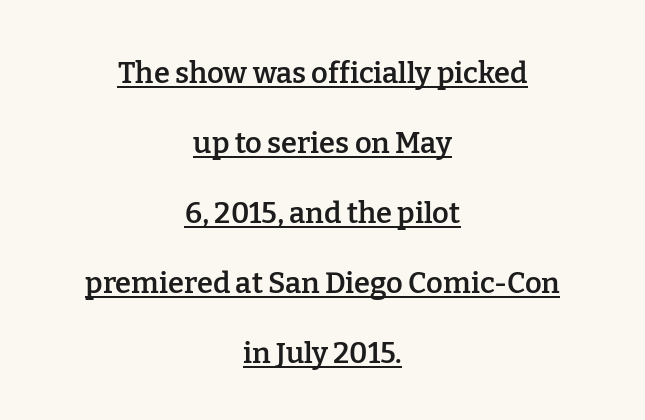
The rendering uses natural spacing where letterforms have individual widths. Is there any slant? The stems are plumb. Decoration check: the copy is underlined. The leading is generous, giving the passage an open texture.
